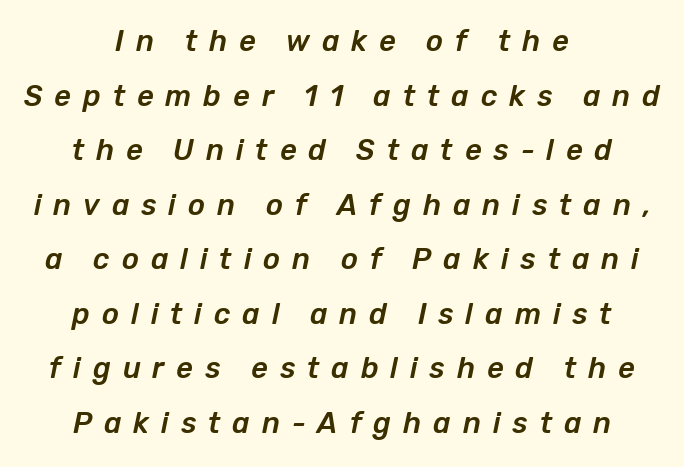
Q: Is the text italic (slanted)? A: Yes, it leans right by about 12 degrees.
Q: Is the text underlined? A: No.
Q: How is the paragraph aligned? A: Centered.
Q: Is the spacing between letters normal or unusually wide? A: Unusually wide.
Q: Width (condensed, normal, or wide)? A: Normal.
Q: Stroke contrast? A: Low.
Q: x-height? A: Medium.
Q: Monospaced? A: No.
